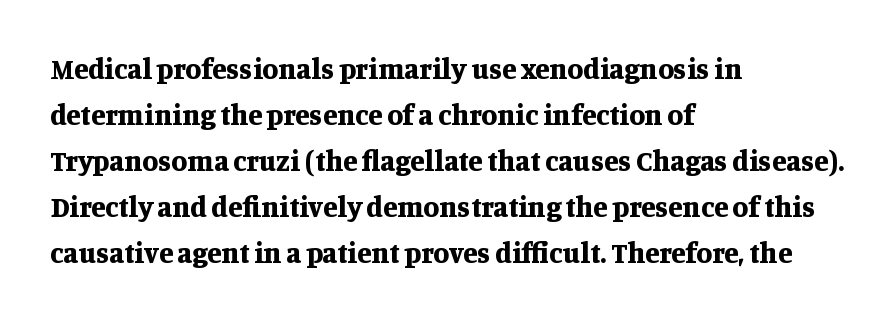
The image shows 29 px bold serif type, upright; set left-aligned, normal line spacing (1.59x), normal letter spacing, not underlined; medium stroke contrast and a large x-height.
